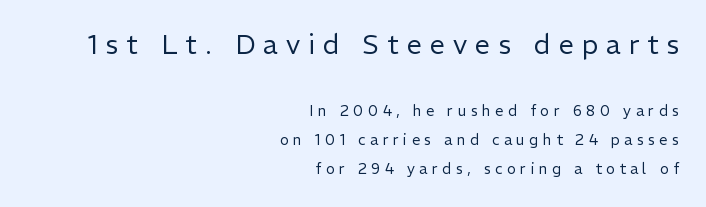
The image shows 27 px text type, upright; set right-aligned, loose line spacing (1.94x), unusually wide letter spacing (+0.3 em), not underlined; the first (top) block is 1.8x larger.
